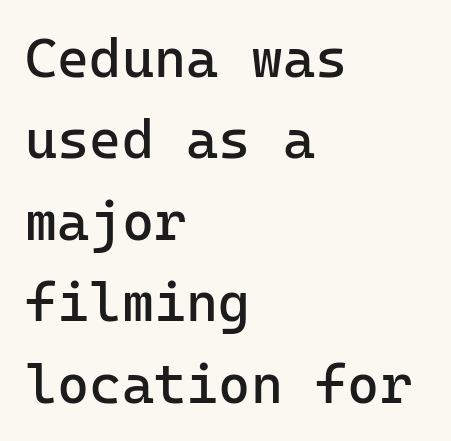
Q: Is the text bold? A: No.
Q: Is the text italic (slanted)? A: No, it is upright.
Q: Is the typeface a serif or a sans-serif typeface? A: Sans-serif.
Q: Is the text underlined? A: No.
Q: How is the paragraph aligned? A: Left-aligned.
Q: Is the spacing between letters normal or unusually wide? A: Normal.
Q: Is the spacing between lines tight, normal or loose? A: Normal.
Q: Width (condensed, normal, or wide)? A: Normal.
Q: Stroke contrast? A: Low.
Q: x-height? A: Medium.
Q: Monospaced? A: Yes.
